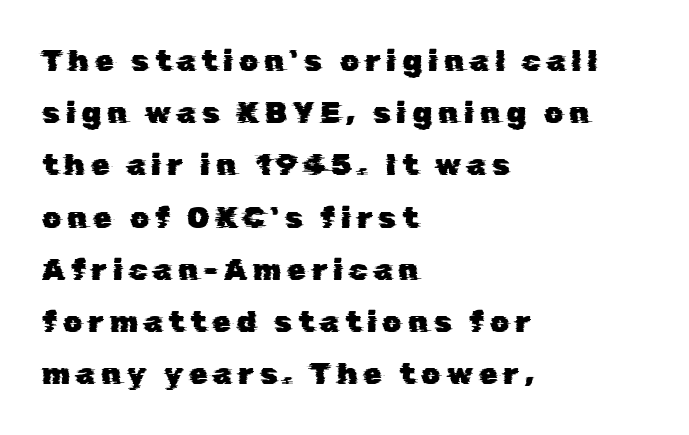
A bare baseline throughout the passage. Note: no serifs on the glyphs. Line starts are locked; line ends wander. Note the varied advance widths — an 'i' is clearly narrower than an 'm'.
